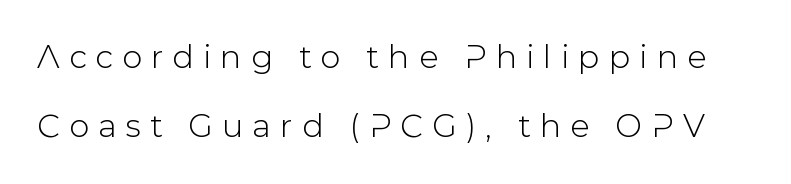
Q: Is the text italic (slanted)? A: No, it is upright.
Q: Is the typeface a serif or a sans-serif typeface? A: Sans-serif.
Q: Is the text underlined? A: No.
Q: Is the spacing between letters normal or unusually wide? A: Unusually wide.
Q: Is the spacing between lines tight, normal or loose? A: Loose.
Q: Width (condensed, normal, or wide)? A: Normal.
Q: Stroke contrast? A: Low.
Q: x-height? A: Medium.
Q: Monospaced? A: No.
